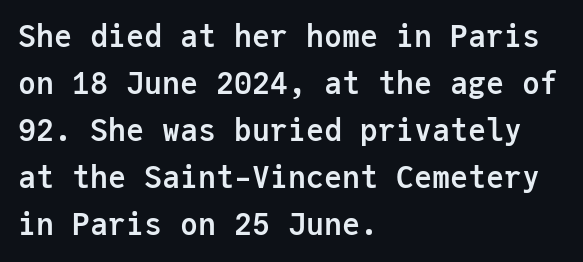
The image shows 30 px semibold sans-serif type, upright, monospaced; set left-aligned, normal line spacing (1.57x), normal letter spacing, not underlined; low stroke contrast and a medium x-height.
